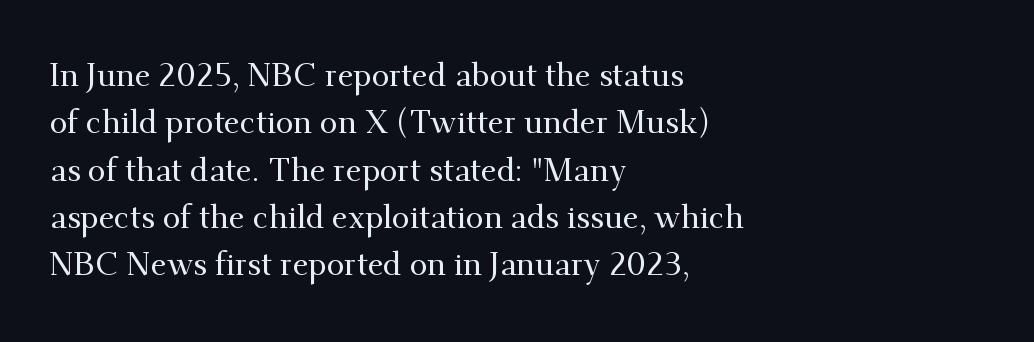
Q: Is the text italic (slanted)? A: No, it is upright.
Q: Is the typeface a serif or a sans-serif typeface? A: Serif.
Q: Is the text underlined? A: No.
Q: How is the paragraph aligned? A: Left-aligned.
Q: Is the spacing between letters normal or unusually wide? A: Normal.
Q: Is the spacing between lines tight, normal or loose? A: Normal.
Q: Width (condensed, normal, or wide)? A: Normal.
Q: Stroke contrast? A: Medium.
Q: x-height? A: Small.
Q: Monospaced? A: No.
